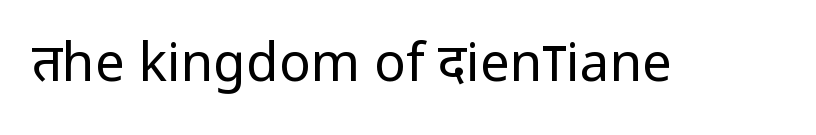
Q: Is the text bold? A: No.
Q: Is the text italic (slanted)? A: No, it is upright.
Q: Is the typeface a serif or a sans-serif typeface? A: Sans-serif.
Q: Is the text underlined? A: No.
Q: Is the spacing between letters normal or unusually wide? A: Normal.
Q: Width (condensed, normal, or wide)? A: Condensed.
Q: Stroke contrast? A: Low.
Q: x-height? A: Large.
Q: Monospaced? A: No.
